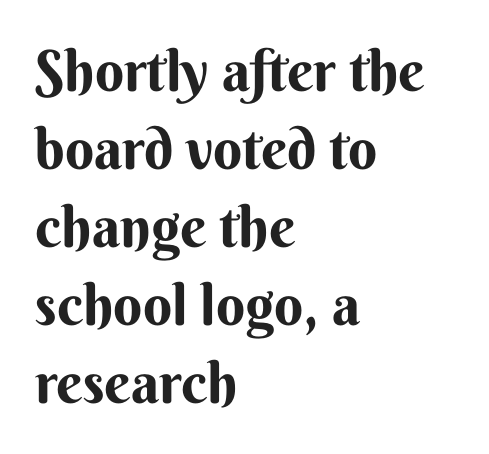
Q: Is the text bold? A: Yes.
Q: Is the text italic (slanted)? A: No, it is upright.
Q: Is the typeface a serif or a sans-serif typeface? A: Sans-serif.
Q: Is the text underlined? A: No.
Q: How is the paragraph aligned? A: Left-aligned.
Q: Is the spacing between letters normal or unusually wide? A: Normal.
Q: Is the spacing between lines tight, normal or loose? A: Normal.
Q: Width (condensed, normal, or wide)? A: Normal.
Q: Stroke contrast? A: Medium.
Q: x-height? A: Small.
Q: Monospaced? A: No.
